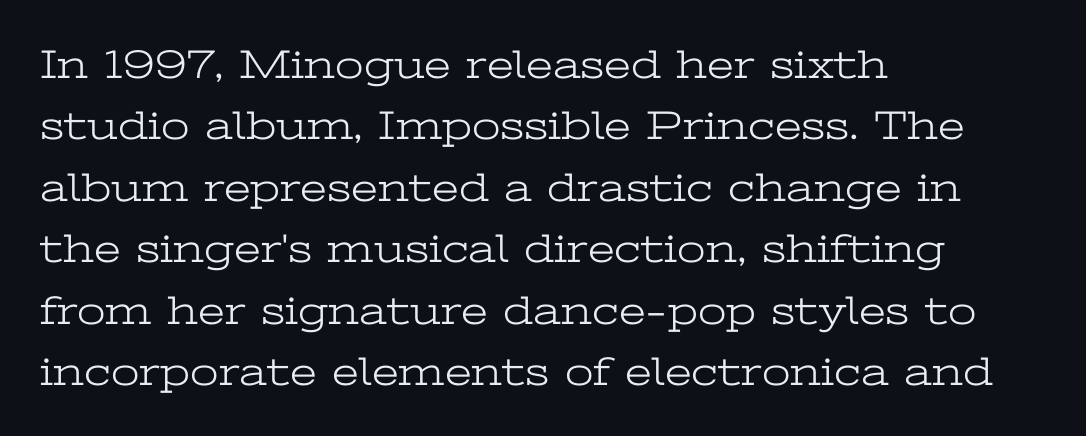
The area under the type is left untouched. A light-to-regular cut is what we see here. Yep, those are serifs on the letters. Summary of vertical rhythm: regular, with standard interline spacing. Looks like regular typesetting: each glyph gets only the width it needs.
